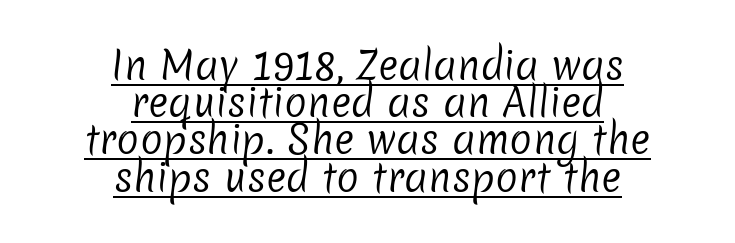
The words here are underlined. Students, observe: this is what under-led, compact text looks like. The passage is arranged like a title page — every line centered. Here the glyphs are tracked normally, forming tight word shapes.
